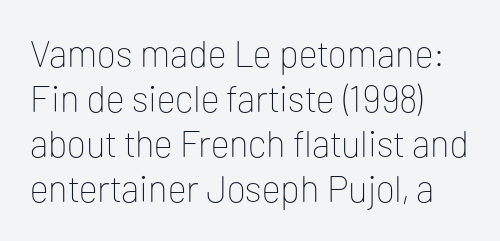
{"serif": "no", "italic": "no", "bold": "no", "weight": "thin", "width": "normal", "stroke_contrast": "low", "x_height": "medium", "monospaced": "no", "underline": "no", "align": "left", "line_spacing_ratio": 1.22, "letter_spacing": "normal", "letter_spacing_em": 0.0, "glyph_px": 37}
